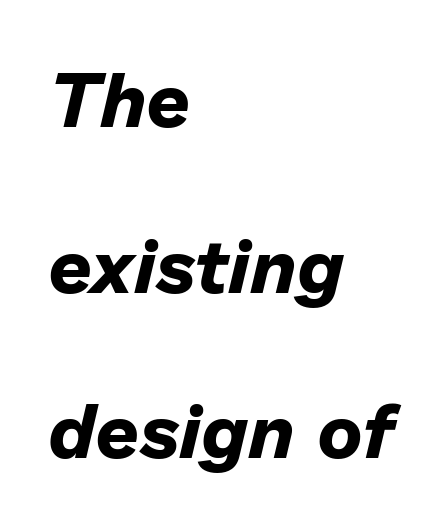
{"italic": "yes", "lean": "right", "slant_degrees": 13, "bold": "yes", "weight": "bold", "width": "normal", "stroke_contrast": "low", "x_height": "medium", "monospaced": "no", "underline": "no", "align": "left", "line_spacing": "loose", "line_spacing_ratio": 2.15, "letter_spacing": "normal", "letter_spacing_em": 0.0, "glyph_px": 77}
